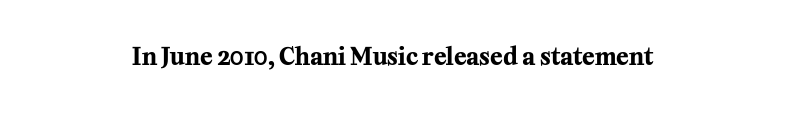
Notice how thick the strokes are: this is what a full bold looks like. In terms of letterspacing, this is plain default setting. The specimen omits any rule beneath the text block's lines. The lettering stays uniformly vertical, giving the passage a roman look.
